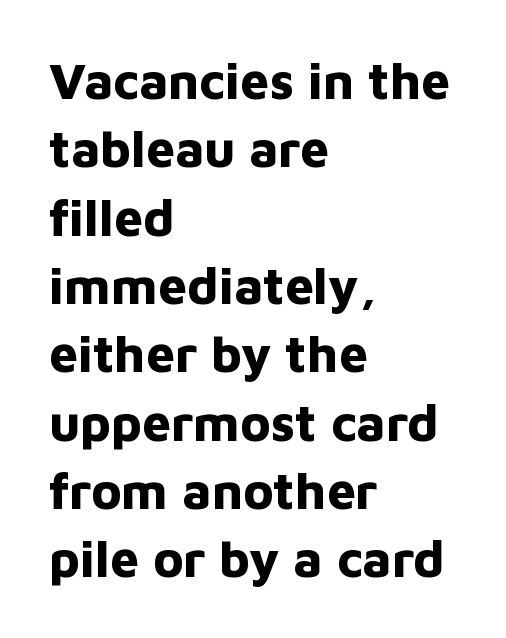
{"serif": "no", "italic": "no", "bold": "yes", "weight": "bold", "width": "normal", "stroke_contrast": "low", "x_height": "medium", "monospaced": "no", "underline": "no", "align": "left", "line_spacing": "normal", "line_spacing_ratio": 1.34, "letter_spacing": "normal", "letter_spacing_em": 0.0, "glyph_px": 51}
